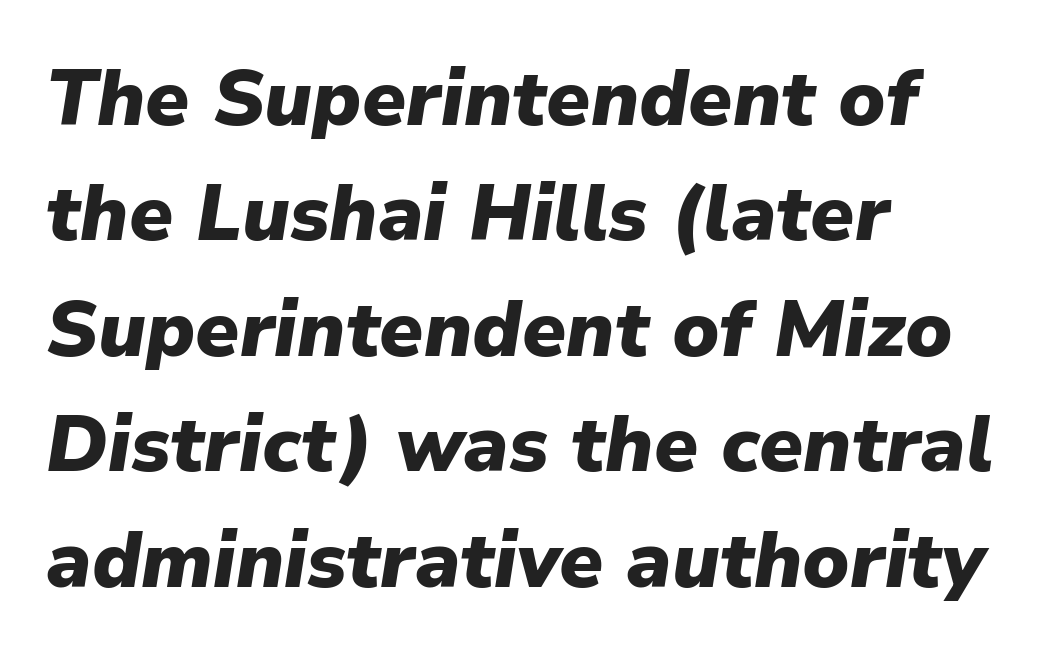
The image shows 78 px heavy type, italic (leaning right); set left-aligned, normal line spacing (1.48x), normal letter spacing, not underlined; low stroke contrast and a medium x-height.
